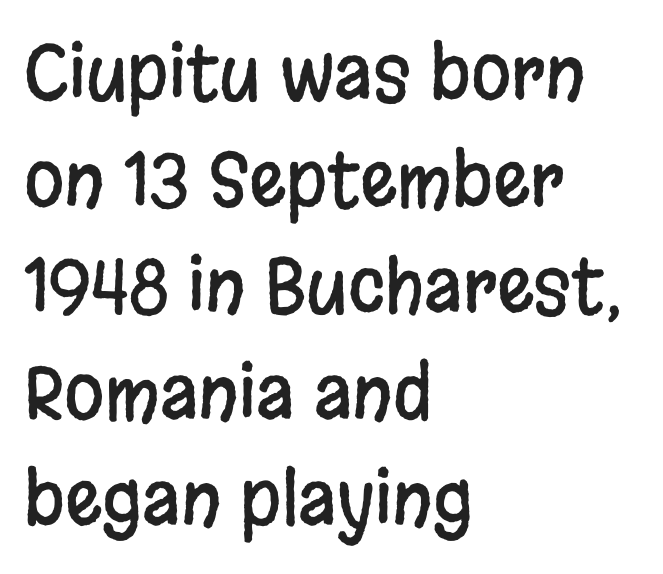
Caption: standard tracking, unaltered. The leading is moderate, giving the passage an even texture. Nobody drew a line under any word here. Which margin do the lines hug? The left one — the right edge is uneven.
